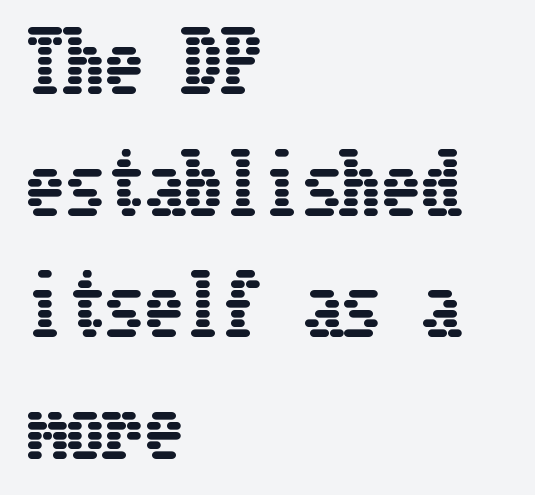
These lines stack with their left ends in a neat column. Honestly, there is no underline to notice here at all. The lettering holds an erect, upright posture throughout. Rows of type keep a routine distance in the vertical direction.
